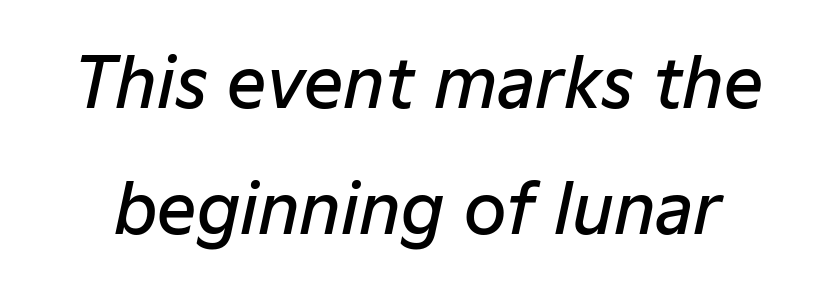
Q: Is the text bold? A: Semi-bold.
Q: Is the text italic (slanted)? A: Yes, it leans right by about 12 degrees.
Q: Is the text underlined? A: No.
Q: Is the spacing between letters normal or unusually wide? A: Normal.
Q: Width (condensed, normal, or wide)? A: Normal.
Q: Stroke contrast? A: Low.
Q: x-height? A: Medium.
Q: Monospaced? A: No.
